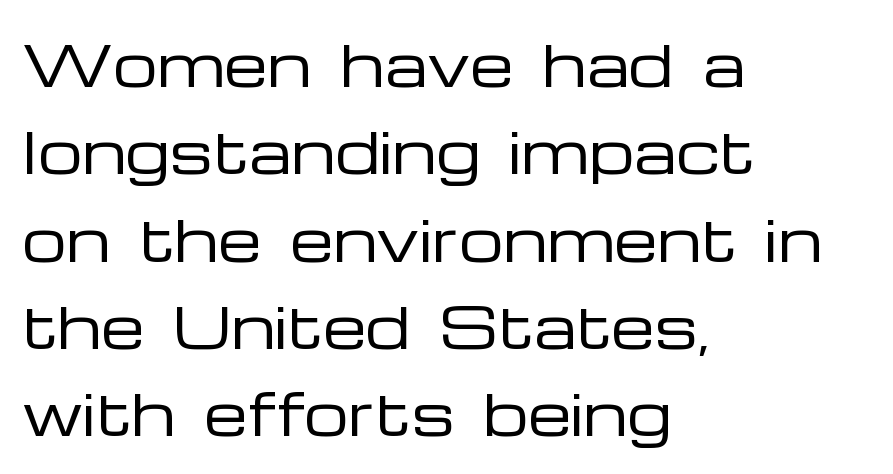
The letters stand straight up with perfectly vertical stems. The letters carry no serifs — their stems end cleanly without finishing strokes. The letterforms sit shoulder to shoulder at normal distance. Character widths vary here, with narrow letters taking less room than wide ones.
